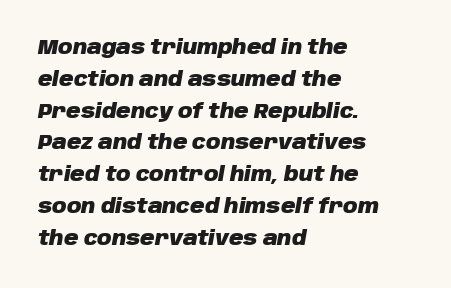
Honestly, the row spacing looks completely unremarkable. Every letter is thick-stroked: bold, no question. Slant detected: the letters are inclined. The passage shown has conventional tracking throughout. Honestly, there is no underline to notice here at all. Alignment: flush left.
